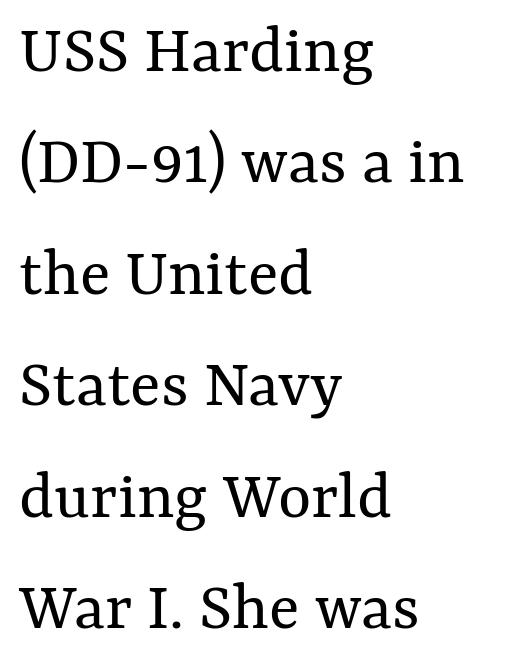
The image shows 71 px regular-weight type, upright; set left-aligned, normal line spacing (1.57x), normal letter spacing, not underlined; medium stroke contrast and a medium x-height.
